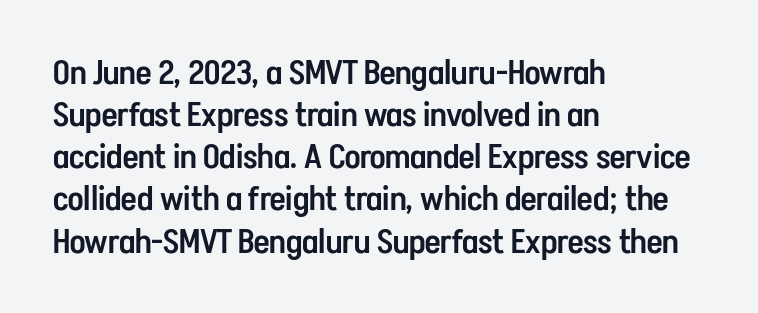
Q: Is the text bold? A: Semi-bold.
Q: Is the text italic (slanted)? A: No, it is upright.
Q: Is the typeface a serif or a sans-serif typeface? A: Sans-serif.
Q: Is the text underlined? A: No.
Q: How is the paragraph aligned? A: Left-aligned.
Q: Is the spacing between letters normal or unusually wide? A: Normal.
Q: Width (condensed, normal, or wide)? A: Condensed.
Q: Stroke contrast? A: Low.
Q: x-height? A: Medium.
Q: Monospaced? A: No.
